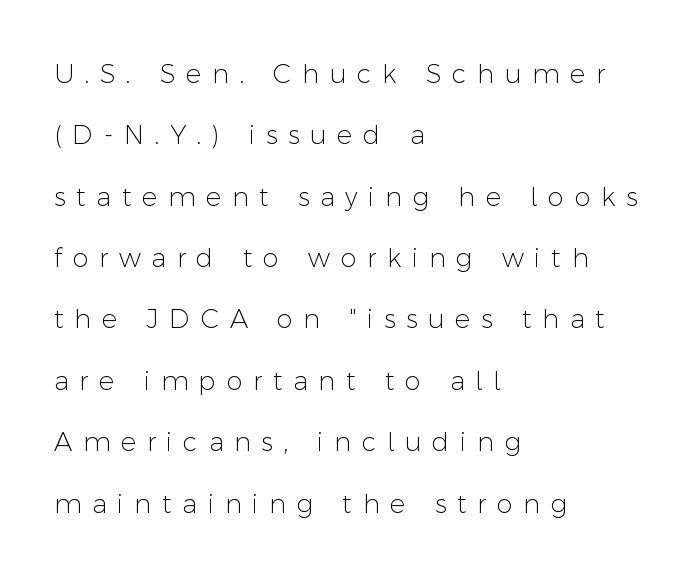
The gaps between neighbouring characters are conspicuously large. Does the copy run flush right? No — it runs flush left. Think standard paragraph weight, or any step lighter than that. The font's upright variant was chosen for this text. A bare baseline throughout the passage. Airy leading.
